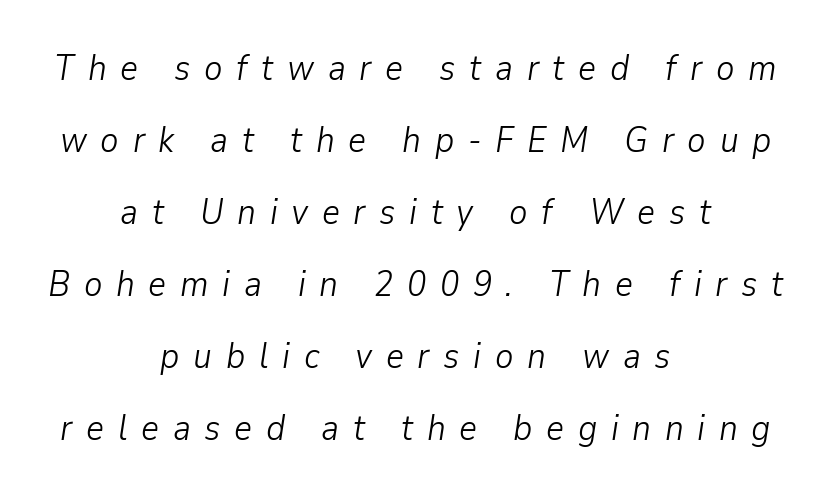
The image shows 35 px light type, italic (leaning right); set centered, loose line spacing (2.06x), unusually wide letter spacing (+0.39 em), not underlined; low stroke contrast and a medium x-height.
